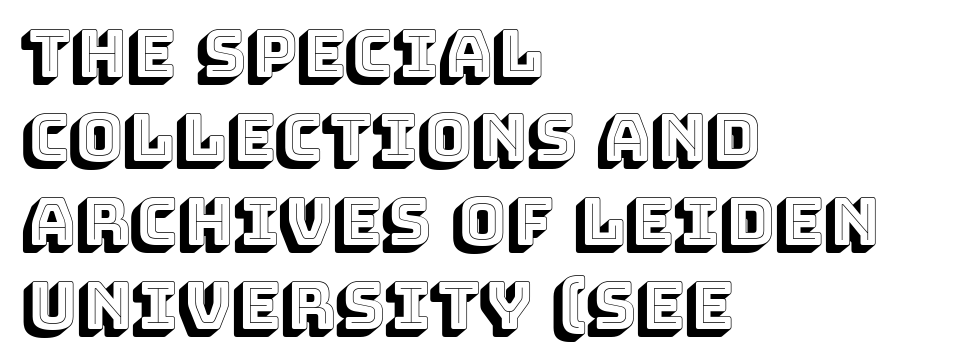
It's the straight-up-and-down kind of type. Does the copy run flush right? No — it runs flush left. The block of text has a typical density, with ordinary space between rows. Note the varied advance widths — an 'i' is clearly narrower than an 'm'. The space beneath each line is pristine and unruled.
